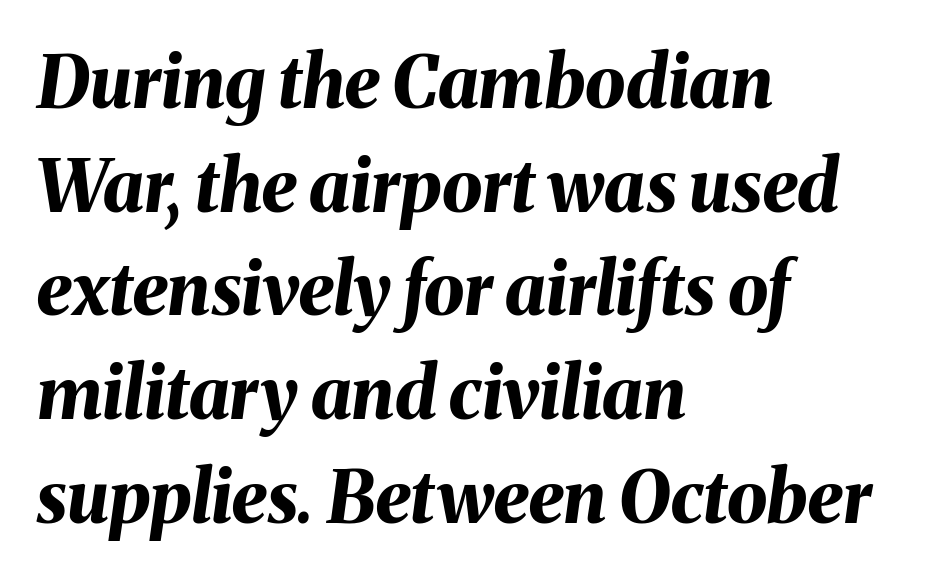
Q: Is the text bold? A: Yes.
Q: Is the text italic (slanted)? A: Yes, it leans right by about 8 degrees.
Q: Is the text underlined? A: No.
Q: How is the paragraph aligned? A: Left-aligned.
Q: Is the spacing between letters normal or unusually wide? A: Normal.
Q: Is the spacing between lines tight, normal or loose? A: Normal.
Q: Width (condensed, normal, or wide)? A: Normal.
Q: Stroke contrast? A: Medium.
Q: x-height? A: Medium.
Q: Monospaced? A: No.
